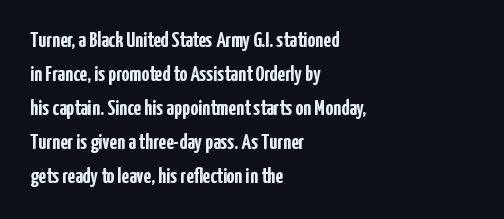
Q: Is the text bold? A: Yes.
Q: Is the text italic (slanted)? A: No, it is upright.
Q: Is the text underlined? A: No.
Q: How is the paragraph aligned? A: Left-aligned.
Q: Is the spacing between letters normal or unusually wide? A: Normal.
Q: Is the spacing between lines tight, normal or loose? A: Normal.
